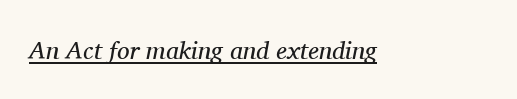
Nobody touched the tracking dial on this one. Each line of the rendering has a horizontal stroke beneath the glyphs. Designer's note — italics engaged. Think standard paragraph weight, or any step lighter than that.
